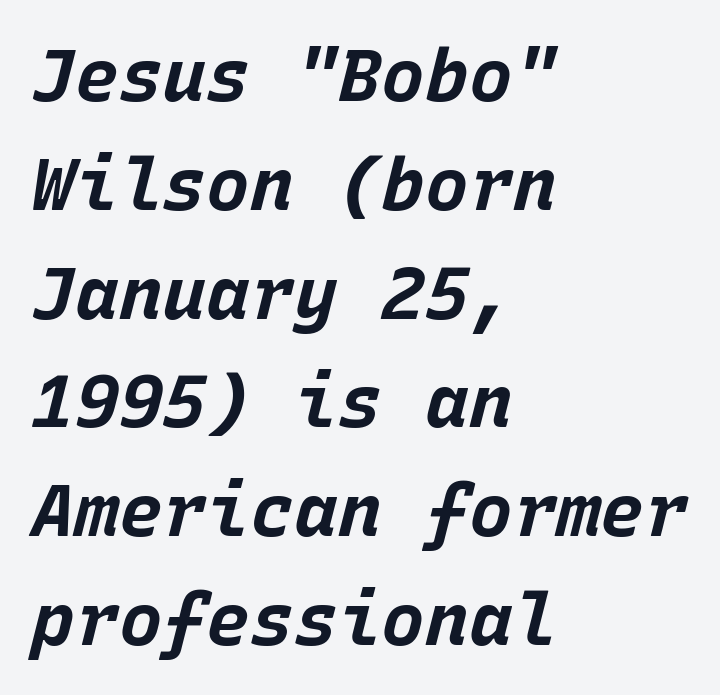
This sample uses plain, unmodified letter spacing. A typesetter would call this leading conventional body-copy spacing. Casual observation: everything's shoved over to the left. The passage shown leans; its letterforms are oblique. The strip under each line holds only bare page. Is this a fixed-width face? Yes — each glyph sits in an identical cell.
